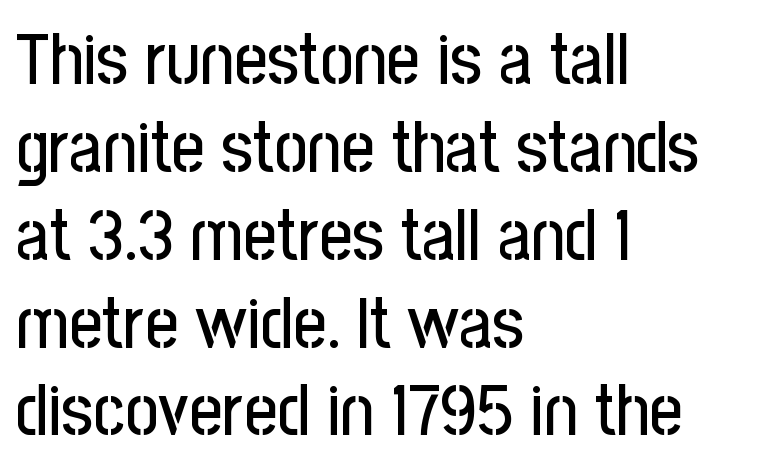
The image shows 72 px condensed sans-serif type, upright; set left-aligned, line spacing 1.22x, normal letter spacing, not underlined; low stroke contrast and a medium x-height.
